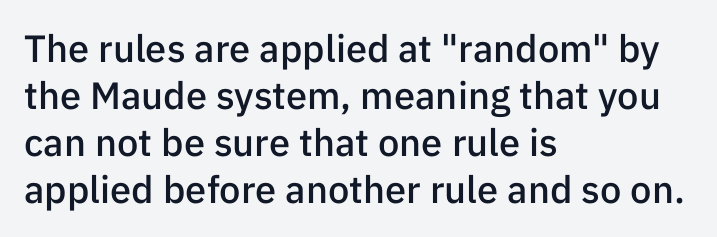
The rendering anchors every line to the left-hand side. There is no visible air inserted between adjacent glyphs. Bold? Not quite — semibold, heavier than regular but stopping short. Descenders hang freely into open space. The passage shown is typed in a proportional face where columns would drift. Note: no serifs on the glyphs.
